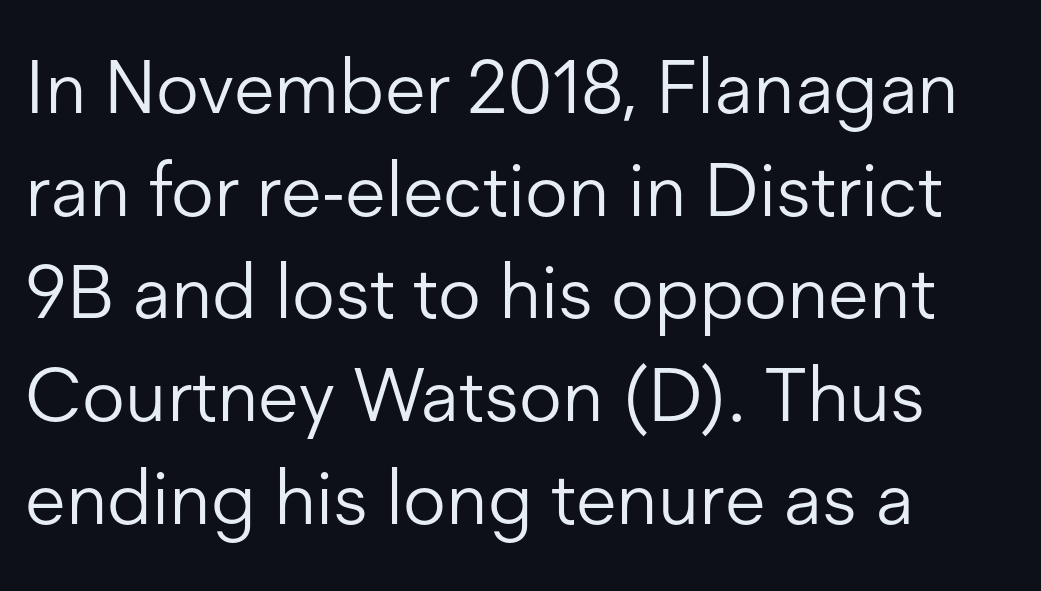
The image shows 75 px light sans-serif type, upright; set left-aligned, normal line spacing (1.37x), normal letter spacing, not underlined; low stroke contrast and a medium x-height.
